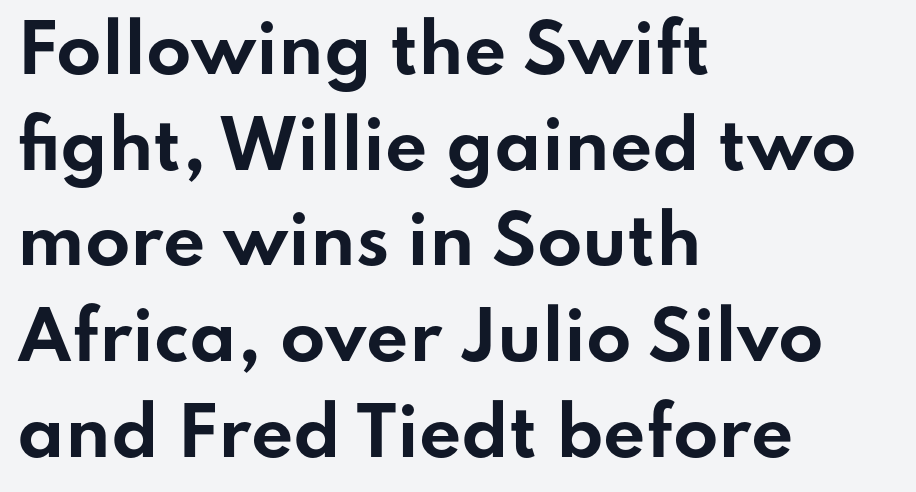
The image shows 66 px bold, wide sans-serif type, upright; set left-aligned, normal line spacing (1.45x), normal letter spacing, not underlined; low stroke contrast and a small x-height.
